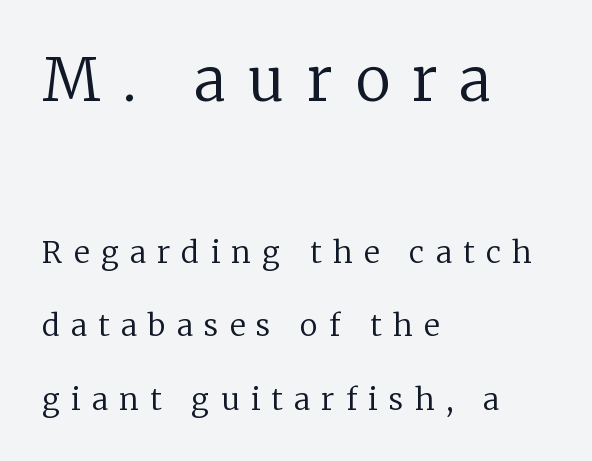
Q: Is the text bold? A: No.
Q: Is the text italic (slanted)? A: No, it is upright.
Q: Is the typeface a serif or a sans-serif typeface? A: Serif.
Q: Is the text underlined? A: No.
Q: How is the paragraph aligned? A: Left-aligned.
Q: Is the spacing between letters normal or unusually wide? A: Unusually wide.
Q: Is the spacing between lines tight, normal or loose? A: Loose.
Q: Which block of text is set in a larger size, the first (top) or the second (bottom)? A: The first (top) one.
Q: Width (condensed, normal, or wide)? A: Normal.
Q: Stroke contrast? A: Low.
Q: x-height? A: Medium.
Q: Monospaced? A: No.
